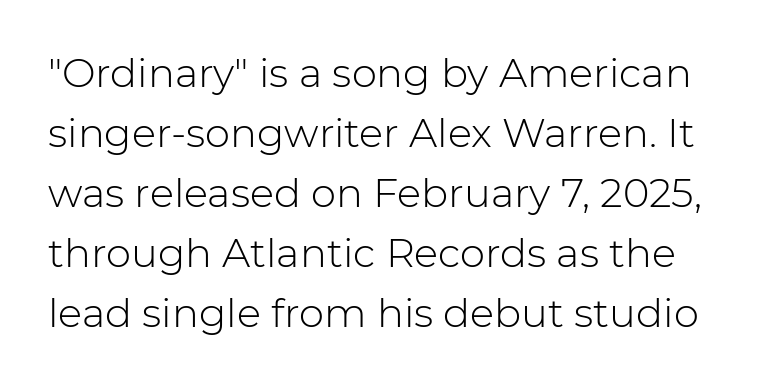
This sample uses plain, unmodified letter spacing. Clear beneath every line of the passage. Typographically, this falls in the sans-serif category. Heaviness? Minimal to ordinary, like unemphasized prose.
